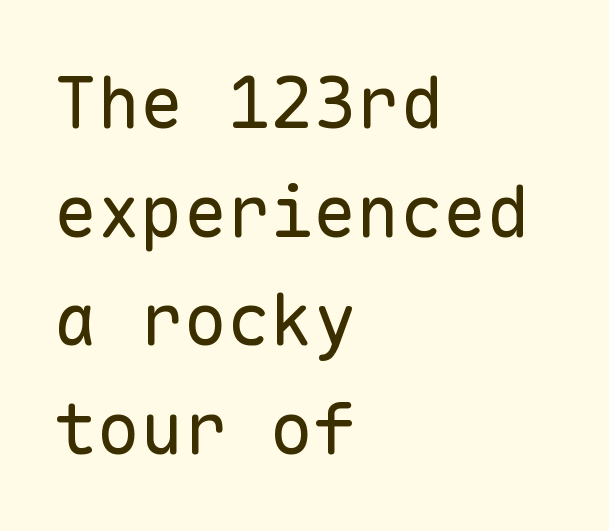
The horizontal fit of the characters is conventional and even. Spacing verdict: monospaced, one width for all characters. Ink coverage per letter is moderate at most. Note: no serifs on the glyphs. In CSS terms this would be text-align: left. This sample uses an upright cut, with every glyph sitting square on the baseline.
